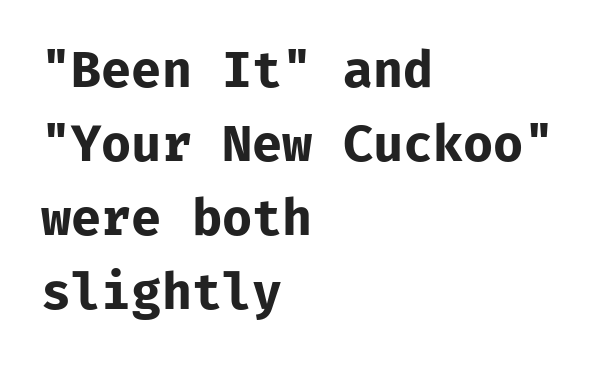
The letters march in equal steps, a hallmark of fixed-pitch type. Rendered with straight, roman letterforms. Classification — sans serif. Typographic density is high because the face is bold. Vertically, the passage feels balanced, rows spaced as you'd expect.
